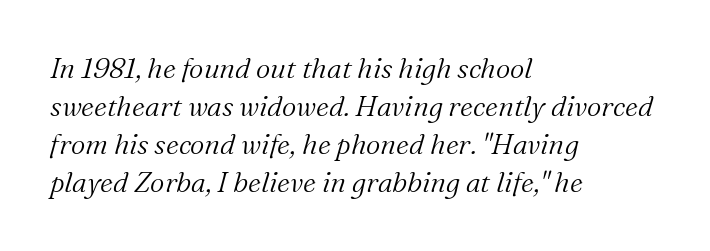
Q: Is the text bold? A: No.
Q: Is the text italic (slanted)? A: Yes, it leans right by about 16 degrees.
Q: Is the typeface a serif or a sans-serif typeface? A: Serif.
Q: Is the text underlined? A: No.
Q: How is the paragraph aligned? A: Left-aligned.
Q: Is the spacing between letters normal or unusually wide? A: Normal.
Q: Is the spacing between lines tight, normal or loose? A: Normal.
Q: Width (condensed, normal, or wide)? A: Normal.
Q: Stroke contrast? A: Medium.
Q: x-height? A: Medium.
Q: Monospaced? A: No.
